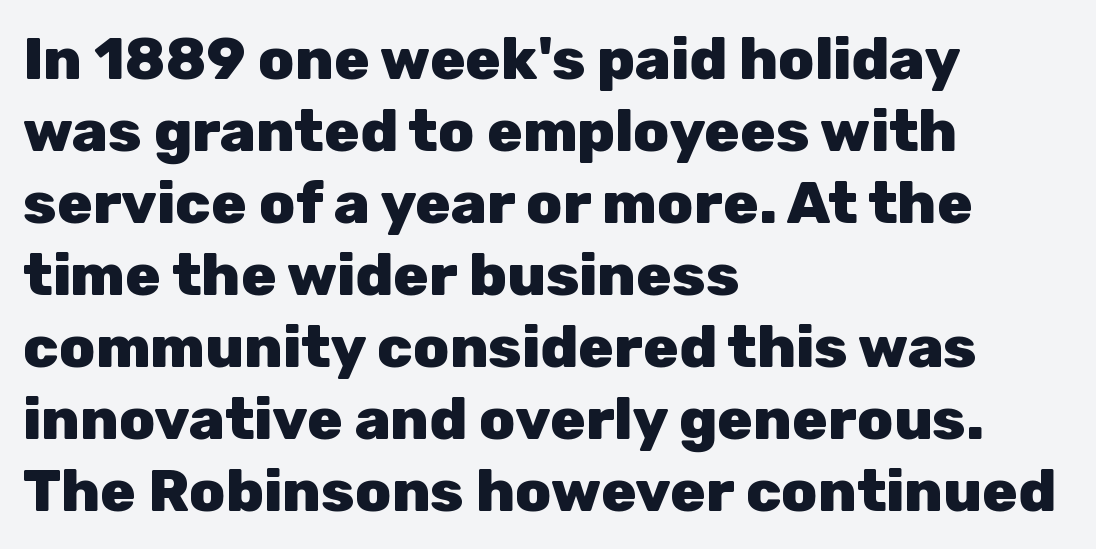
Emphasis by weight is at full strength: bold. The letters stand straight up with perfectly vertical stems. Note the varied advance widths — an 'i' is clearly narrower than an 'm'. Check the space under the baseline: it is left empty. The lines are quadded left. Words appear dense and cohesive because spacing is normal.
